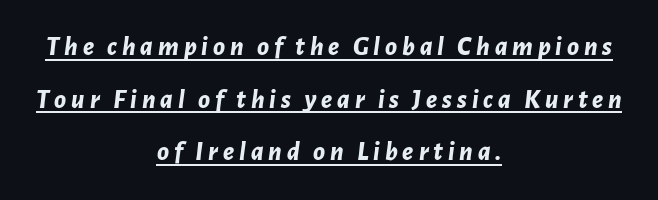
Q: Is the text bold? A: Yes.
Q: Is the text italic (slanted)? A: Yes, it leans right by about 7 degrees.
Q: Is the text underlined? A: Yes.
Q: How is the paragraph aligned? A: Centered.
Q: Is the spacing between lines tight, normal or loose? A: Loose.
